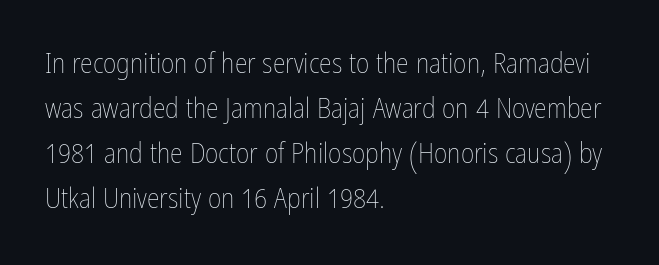
Q: Is the text bold? A: No.
Q: Is the text italic (slanted)? A: No, it is upright.
Q: Is the text underlined? A: No.
Q: How is the paragraph aligned? A: Left-aligned.
Q: Is the spacing between letters normal or unusually wide? A: Normal.
Q: Is the spacing between lines tight, normal or loose? A: Normal.
Q: Width (condensed, normal, or wide)? A: Condensed.
Q: Stroke contrast? A: Low.
Q: x-height? A: Medium.
Q: Monospaced? A: No.
